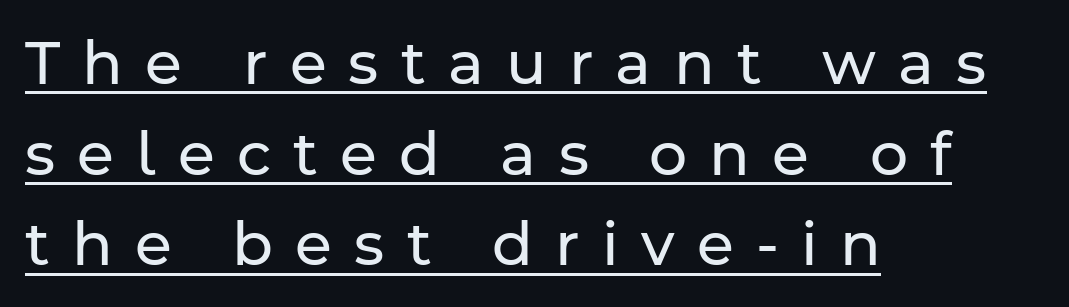
The image shows 60 px regular-weight sans-serif type, upright; set left-aligned, normal line spacing (1.51x), unusually wide letter spacing (+0.37 em), underlined; low stroke contrast and a medium x-height.
